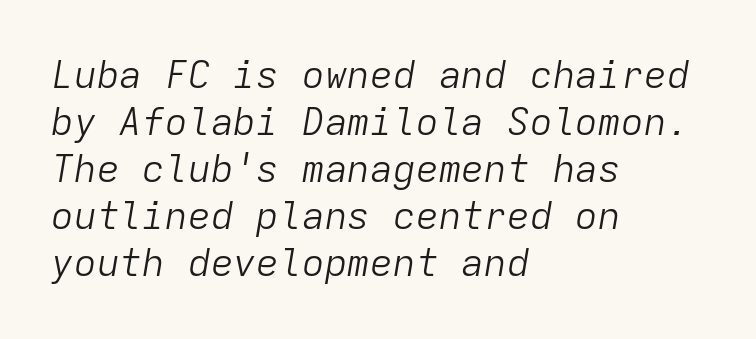
Q: Is the text bold? A: No.
Q: Is the text italic (slanted)? A: Yes, it leans right by about 9 degrees.
Q: Is the text underlined? A: No.
Q: How is the paragraph aligned? A: Left-aligned.
Q: Is the spacing between letters normal or unusually wide? A: Normal.
Q: Width (condensed, normal, or wide)? A: Normal.
Q: Stroke contrast? A: Low.
Q: x-height? A: Medium.
Q: Monospaced? A: Yes.
